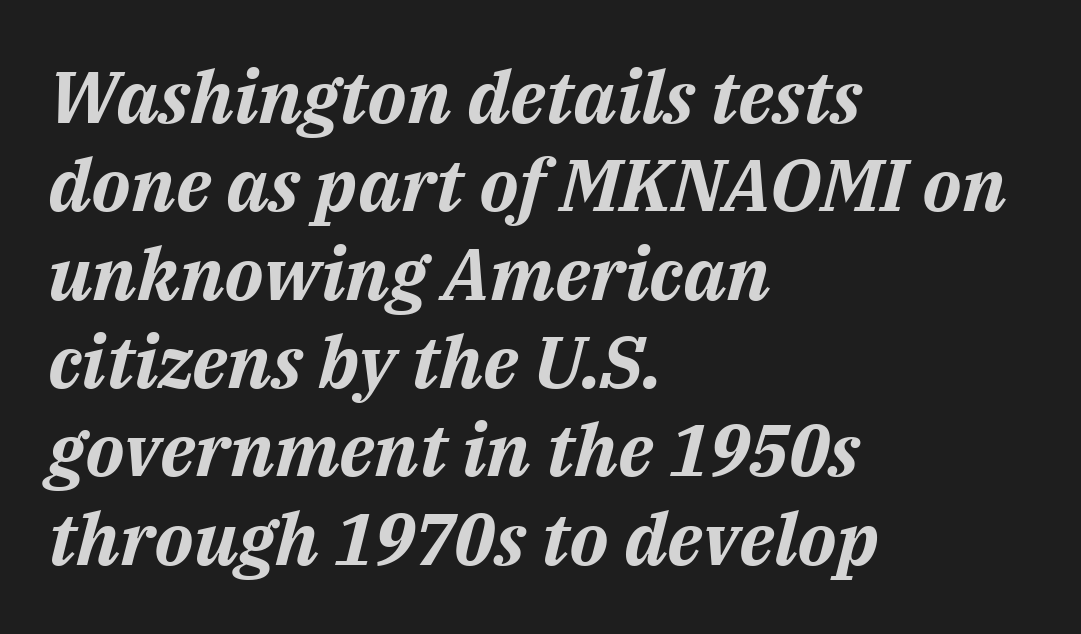
The image shows 73 px bold type, italic (leaning right); set left-aligned, line spacing 1.21x, normal letter spacing, not underlined; medium stroke contrast and a medium x-height.
